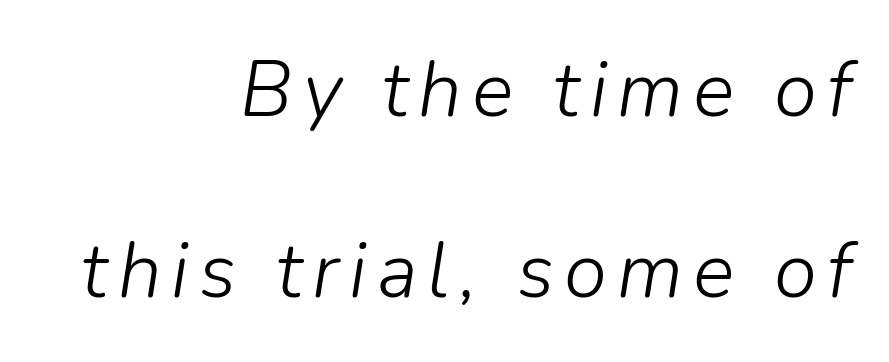
The image shows 78 px light type, italic (leaning right); set right-aligned, loose line spacing (2.32x), not underlined; low stroke contrast and a medium x-height.
